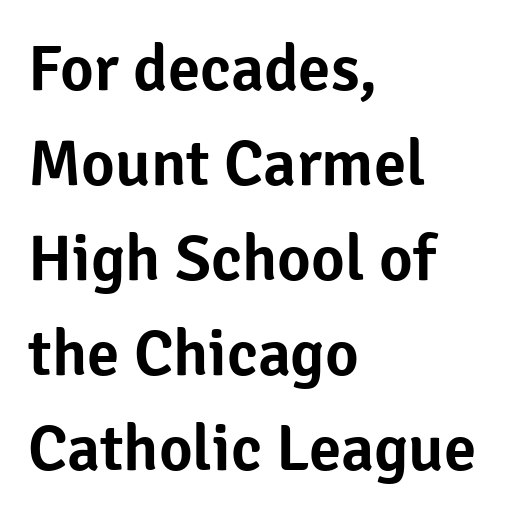
{"serif": "no", "italic": "no", "width": "normal", "stroke_contrast": "low", "x_height": "medium", "monospaced": "no", "underline": "no", "align": "left", "line_spacing": "normal", "line_spacing_ratio": 1.46, "letter_spacing": "normal", "letter_spacing_em": 0.0, "glyph_px": 65}
